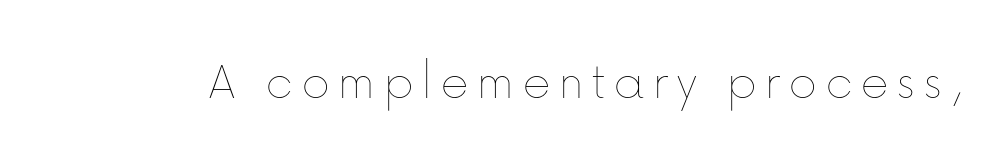
{"italic": "no", "bold": "no", "weight": "thin", "width": "normal", "stroke_contrast": "low", "x_height": "medium", "monospaced": "no", "underline": "no", "glyph_px": 55}
